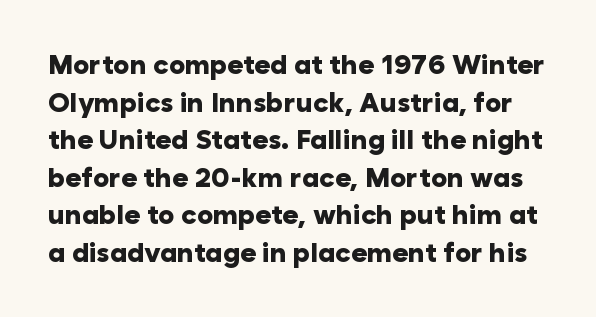
Q: Is the text bold? A: Yes.
Q: Is the text italic (slanted)? A: No, it is upright.
Q: Is the text underlined? A: No.
Q: Is the spacing between letters normal or unusually wide? A: Normal.
Q: Is the spacing between lines tight, normal or loose? A: Normal.
